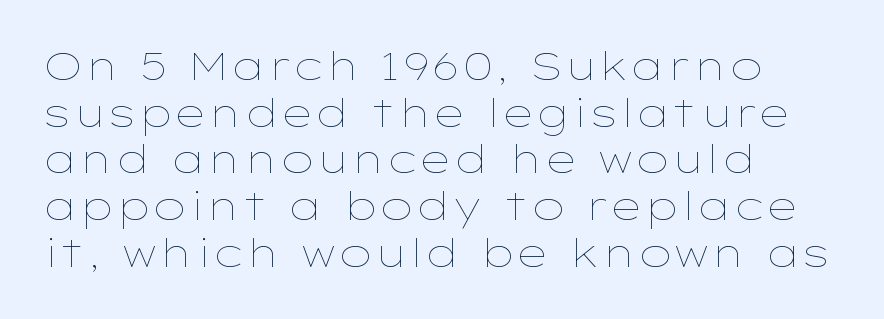
Q: Is the text bold? A: No.
Q: Is the text italic (slanted)? A: No, it is upright.
Q: Is the text underlined? A: No.
Q: How is the paragraph aligned? A: Left-aligned.
Q: Is the spacing between letters normal or unusually wide? A: Normal.
Q: Width (condensed, normal, or wide)? A: Wide.
Q: Stroke contrast? A: Low.
Q: x-height? A: Medium.
Q: Monospaced? A: No.
